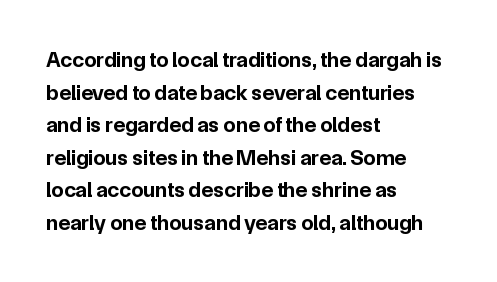
The image shows 22 px bold type, upright; set left-aligned, normal line spacing (1.48x), normal letter spacing, not underlined.
